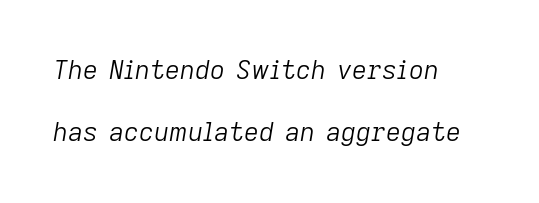
Q: Is the text bold? A: No.
Q: Is the text italic (slanted)? A: Yes, it leans right by about 9 degrees.
Q: Is the text underlined? A: No.
Q: How is the paragraph aligned? A: Left-aligned.
Q: Is the spacing between letters normal or unusually wide? A: Normal.
Q: Is the spacing between lines tight, normal or loose? A: Loose.
